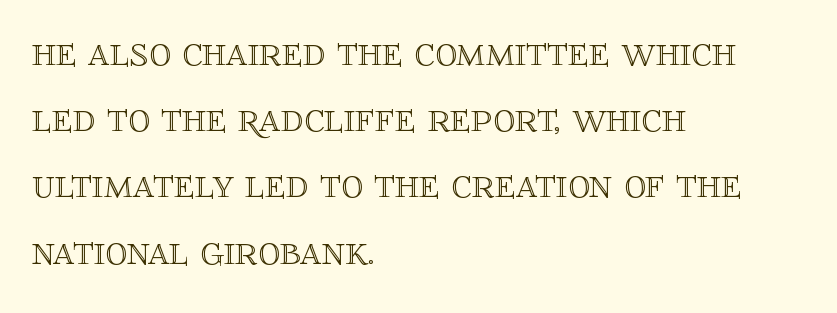
{"italic": "no", "width": "normal", "x_height": "large", "monospaced": "no", "underline": "no", "align": "left", "line_spacing": "normal", "line_spacing_ratio": 1.54, "letter_spacing": "normal", "letter_spacing_em": 0.0, "glyph_px": 43}
